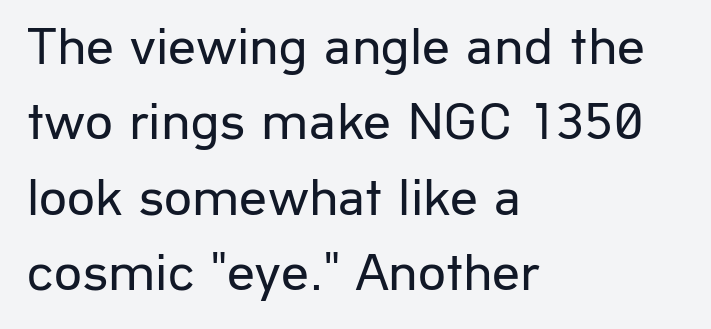
The string is rendered with underlining switched off. The characters display no serif detailing; their extremities are plain. Words appear dense and cohesive because spacing is normal. How would I describe the line gaps? Plain and ordinary.
